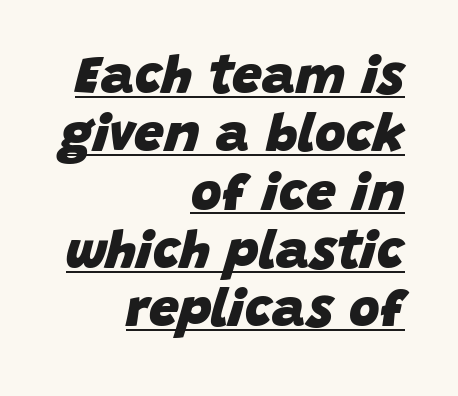
{"italic": "yes", "lean": "right", "slant_degrees": 15, "bold": "yes", "weight": "heavy", "width": "normal", "stroke_contrast": "low", "x_height": "large", "monospaced": "no", "underline": "yes", "align": "right", "line_spacing": "tight", "line_spacing_ratio": 1.1, "letter_spacing": "normal", "letter_spacing_em": 0.0, "glyph_px": 53}
